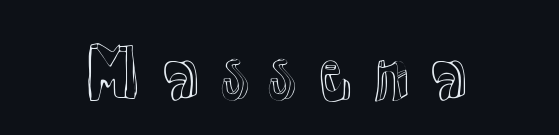
The image shows 66 px text type, upright; set not underlined; a medium x-height.
